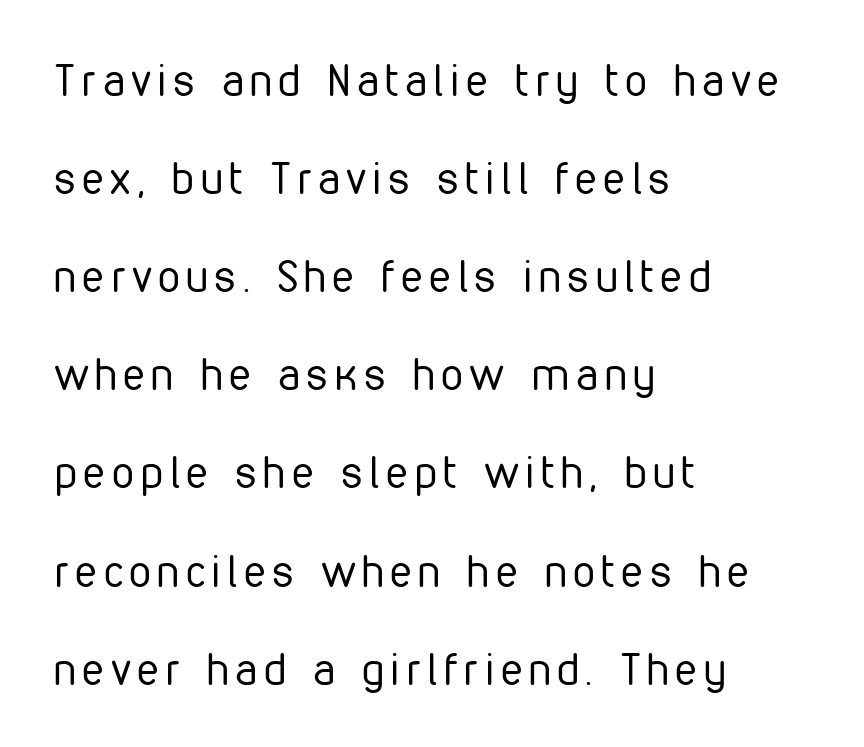
The image shows 44 px regular-weight, condensed sans-serif type, upright; set left-aligned, loose line spacing (2.23x), not underlined; low stroke contrast and a medium x-height.
